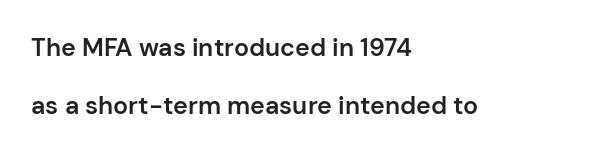
{"italic": "no", "bold": "semi", "underline": "no", "align": "left", "line_spacing": "loose", "line_spacing_ratio": 2.32, "letter_spacing": "normal", "letter_spacing_em": 0.0, "glyph_px": 25}
